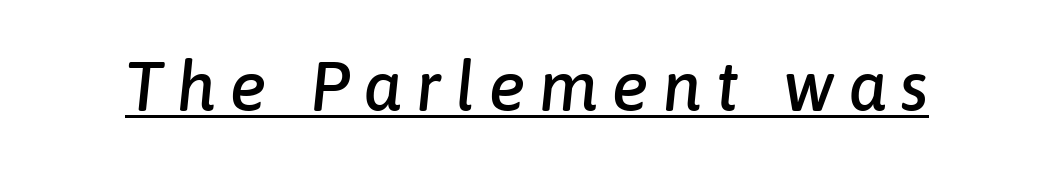
The image shows 69 px text type, italic (leaning right); set unusually wide letter spacing (+0.2 em), underlined; low stroke contrast and a medium x-height.
